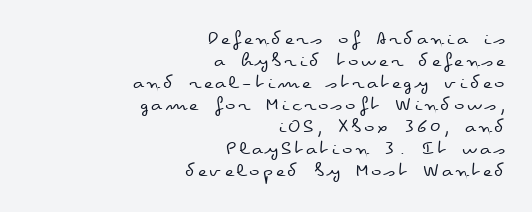
This is not heavy type; no bold has been used. The string is rendered with underlining switched off. Ascenders rise straight up at ninety degrees. Closely set lines give the paragraph a compact silhouette. Casual observation: everything's shoved over to the right.
